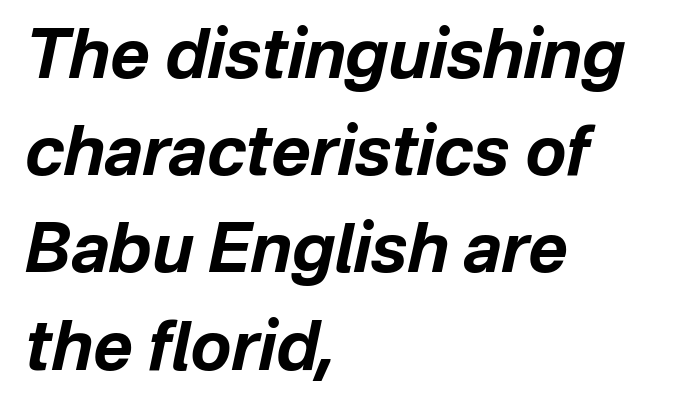
One glance says typical: line gaps are just what's usual. Compared with ordinary roman type, these characters are visibly tilted. The glyphs are unaccompanied by any horizontal stroke below them. A typesetter would call this proportional, since set widths differ per character.
